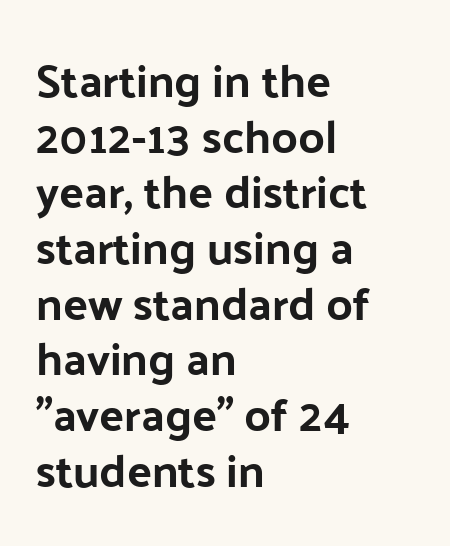
{"serif": "no", "italic": "no", "width": "normal", "stroke_contrast": "low", "x_height": "medium", "monospaced": "no", "underline": "no", "align": "left", "line_spacing_ratio": 1.21, "letter_spacing": "normal", "letter_spacing_em": 0.0, "glyph_px": 46}
